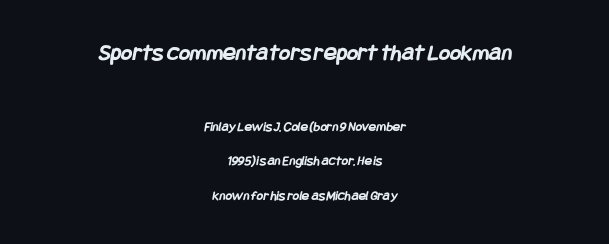
Tracking here is standard; glyphs follow each other at the usual distance. This rendering features lettering with no underline. Weight: bold. Visually, the top section dominates because its glyphs are scaled up.
